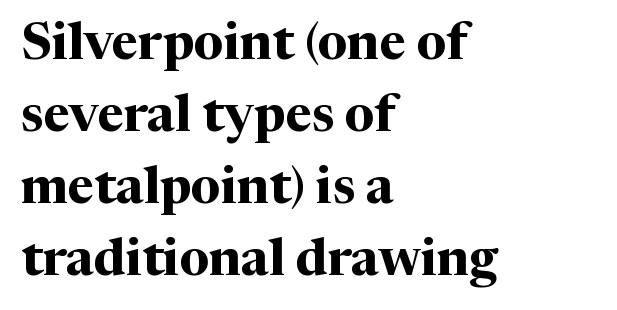
Note the varied advance widths — an 'i' is clearly narrower than an 'm'. The font family rendered here belongs to the serif group. This rendering features lettering with no underline. Typeset ragged right — the left edge is the straight one. The passage shown is emphatically bold. Horizontal bands of white between lines are of average thickness.
